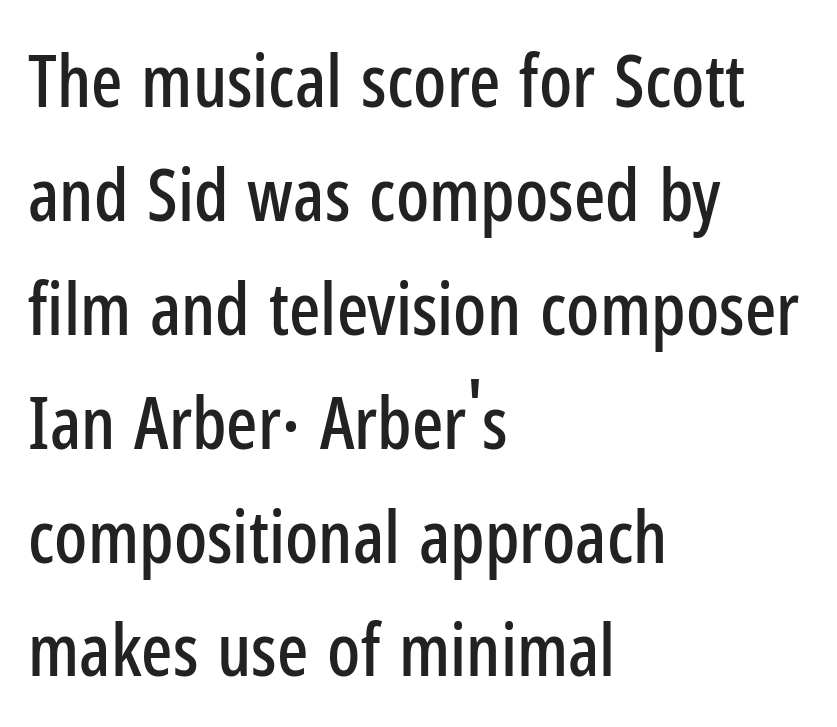
Q: Is the text italic (slanted)? A: No, it is upright.
Q: Is the typeface a serif or a sans-serif typeface? A: Sans-serif.
Q: Is the text underlined? A: No.
Q: How is the paragraph aligned? A: Left-aligned.
Q: Is the spacing between letters normal or unusually wide? A: Normal.
Q: Is the spacing between lines tight, normal or loose? A: Normal.
Q: Width (condensed, normal, or wide)? A: Condensed.
Q: Stroke contrast? A: Low.
Q: x-height? A: Medium.
Q: Monospaced? A: No.
